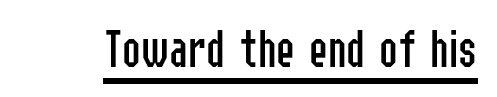
The image shows 56 px regular-weight, condensed sans-serif type, upright; set normal letter spacing, underlined; low stroke contrast and a medium x-height.
